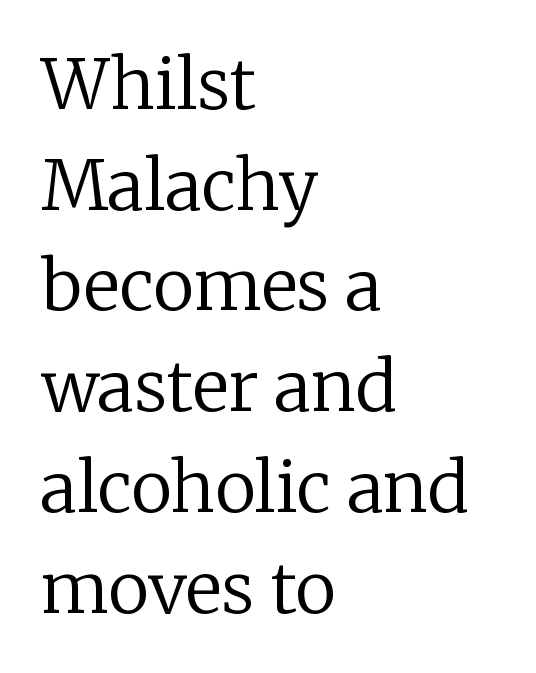
Q: Is the text bold? A: No.
Q: Is the text italic (slanted)? A: No, it is upright.
Q: Is the typeface a serif or a sans-serif typeface? A: Serif.
Q: Is the text underlined? A: No.
Q: How is the paragraph aligned? A: Left-aligned.
Q: Is the spacing between letters normal or unusually wide? A: Normal.
Q: Is the spacing between lines tight, normal or loose? A: Normal.
Q: Width (condensed, normal, or wide)? A: Normal.
Q: Stroke contrast? A: Low.
Q: x-height? A: Medium.
Q: Monospaced? A: No.
